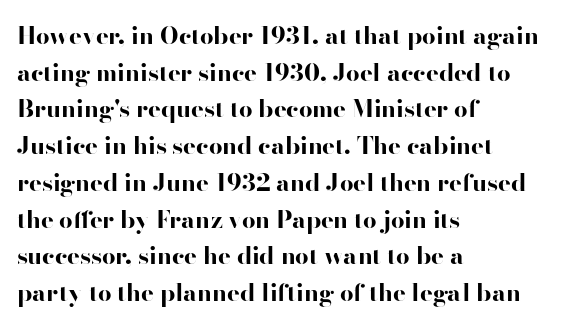
A typesetter would call this zero additional tracking. The letters stand upright; this is a roman face. Regular leading. The passage is arranged the way most books set body copy — flush left. Rule under the text: the space is simply empty. Strokes here are thick enough to call this a true bold.
